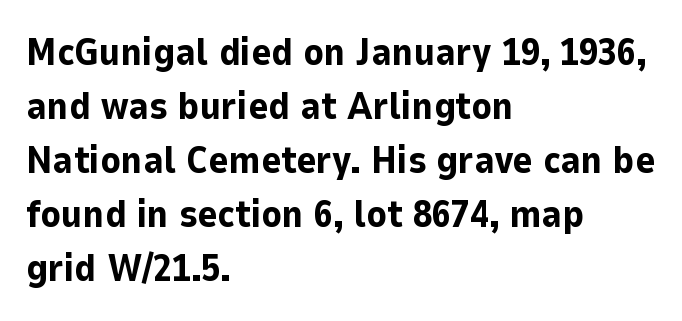
The image shows 38 px bold sans-serif type, upright; set left-aligned, normal line spacing (1.42x), normal letter spacing, not underlined; low stroke contrast and a medium x-height.
